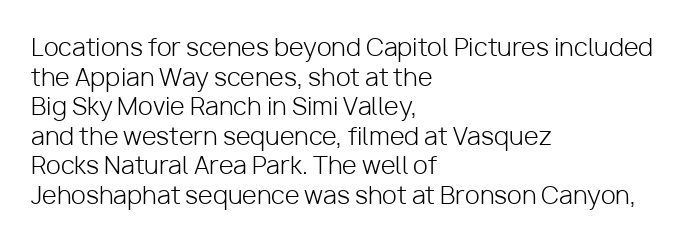
Words appear dense and cohesive because spacing is normal. Stem width sits at or under what a default text font uses. Honestly, there is no underline to notice here at all. The lettering stays uniformly vertical, giving the passage a roman look.
